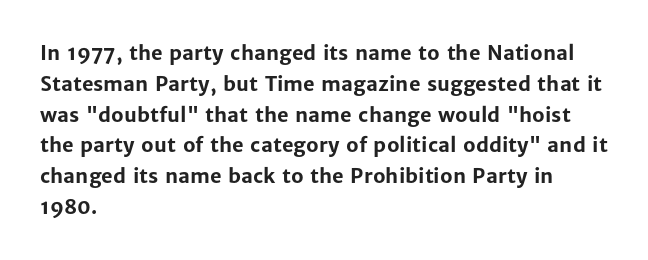
The image shows 20 px bold type, upright; set left-aligned, normal line spacing (1.54x), normal letter spacing, not underlined.
